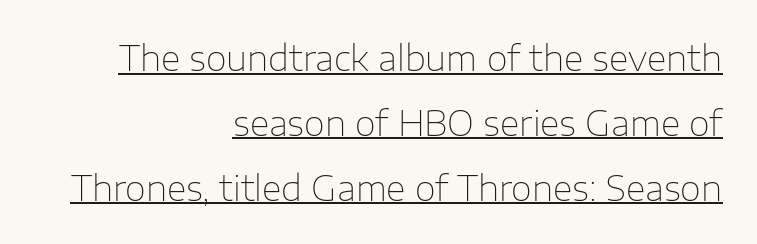
{"serif": "no", "italic": "no", "bold": "no", "weight": "thin", "width": "normal", "stroke_contrast": "low", "x_height": "medium", "monospaced": "no", "underline": "yes", "align": "right", "line_spacing": "loose", "line_spacing_ratio": 1.91, "letter_spacing": "normal", "letter_spacing_em": 0.0, "glyph_px": 34}
